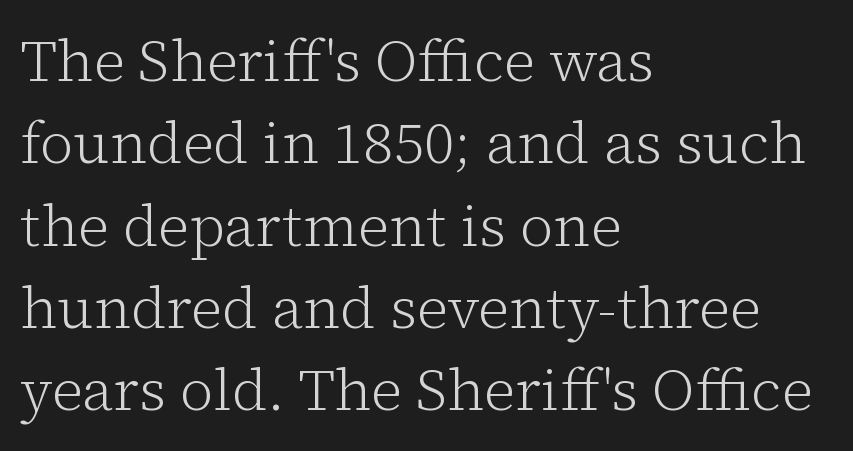
{"serif": "yes", "italic": "no", "bold": "no", "weight": "light", "width": "normal", "stroke_contrast": "low", "x_height": "medium", "monospaced": "no", "underline": "no", "align": "left", "line_spacing": "normal", "line_spacing_ratio": 1.42, "letter_spacing": "normal", "letter_spacing_em": 0.0, "glyph_px": 58}
